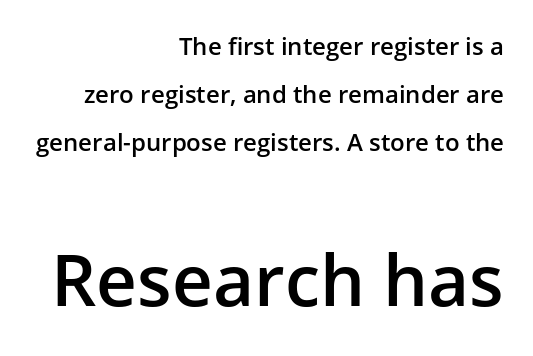
The image shows 71 px semibold sans-serif type, upright; set right-aligned, loose line spacing (2.0x), normal letter spacing, not underlined; the second (bottom) block is 2.96x larger; low stroke contrast and a medium x-height.
